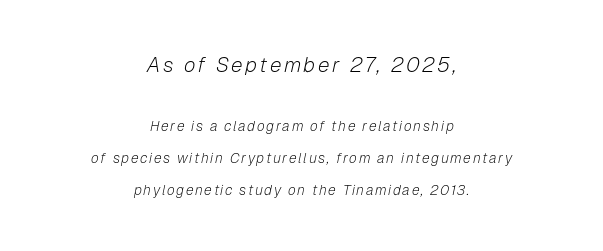
Q: Is the text bold? A: No.
Q: Is the text italic (slanted)? A: Yes, it leans right by about 12 degrees.
Q: Is the text underlined? A: No.
Q: How is the paragraph aligned? A: Centered.
Q: Is the spacing between lines tight, normal or loose? A: Loose.
Q: Which block of text is set in a larger size, the first (top) or the second (bottom)? A: The first (top) one.
